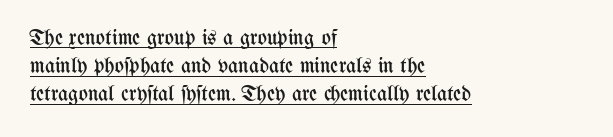
The image shows 22 px text type, upright; set left-aligned, normal line spacing (1.28x), normal letter spacing, underlined.
